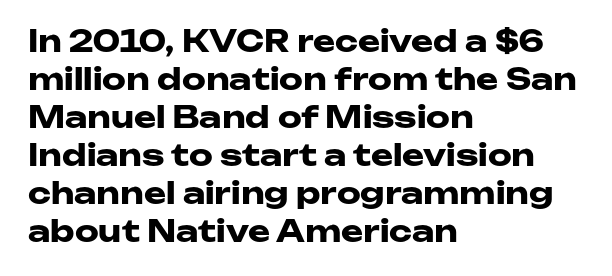
The image shows 30 px heavy, wide sans-serif type, upright; set left-aligned, normal line spacing (1.27x), normal letter spacing, not underlined; low stroke contrast and a medium x-height.
